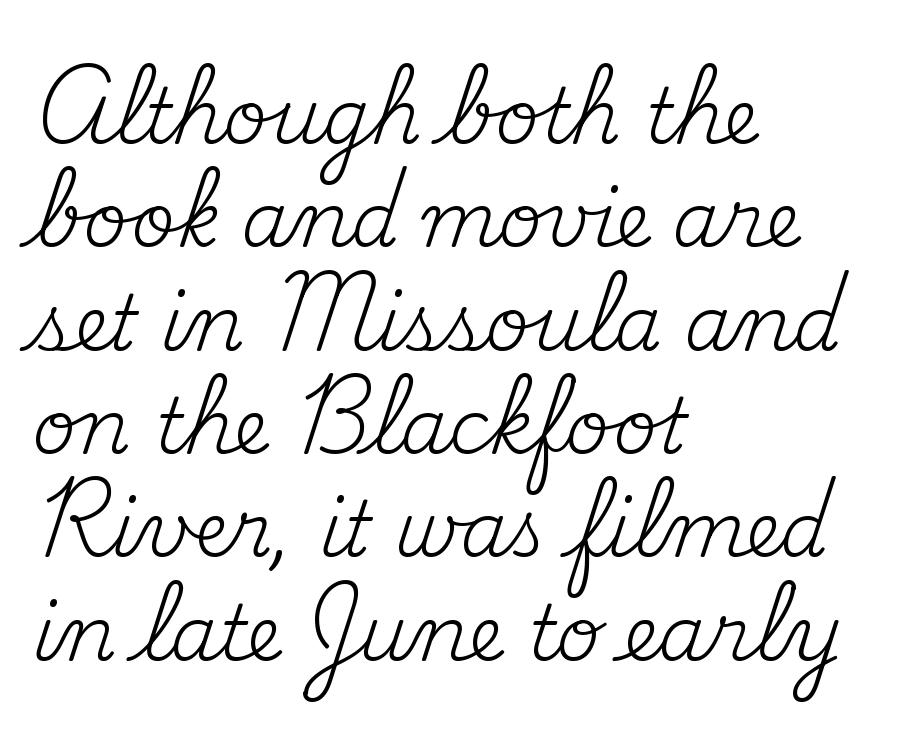
The image shows 76 px regular-weight serif type; set left-aligned, normal line spacing (1.36x), normal letter spacing, not underlined; medium stroke contrast and a small x-height.
